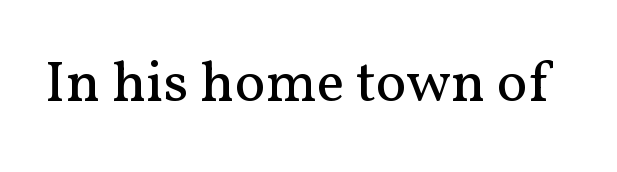
In terms of letterspacing, this is plain default setting. Stroke terminals: seriffed. Quick note: underline off. Italic? Not at all — the glyphs are vertical. Proportional: the letters do not fall into vertical columns. Counters stay open thanks to moderate or lighter strokes.
